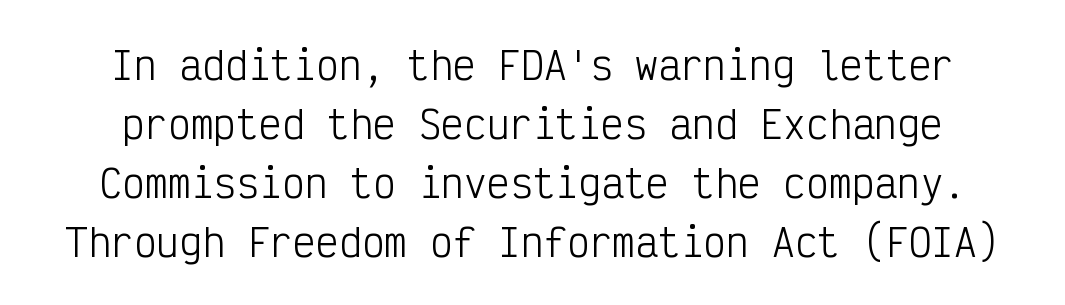
Every character here occupies the same horizontal width, giving the sample a typewriter-like rhythm. Italic? Not at all — the glyphs are vertical. Descender tails drop into unmarked territory. Compared with typical body copy, the letter spacing here is the same. Leading: standard.
